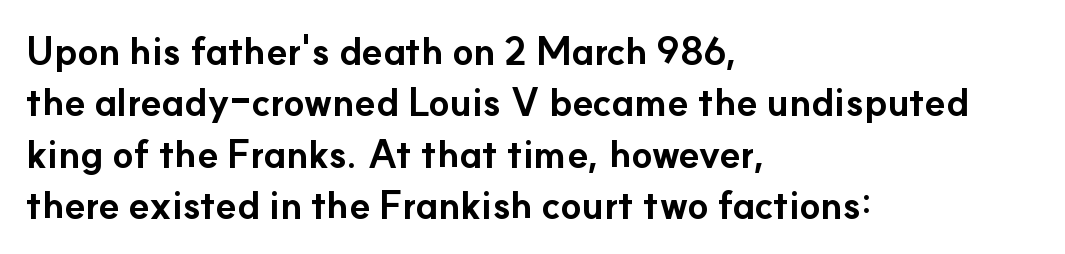
The image shows 38 px bold sans-serif type, upright; set left-aligned, normal line spacing (1.35x), normal letter spacing, not underlined; low stroke contrast and a small x-height.
